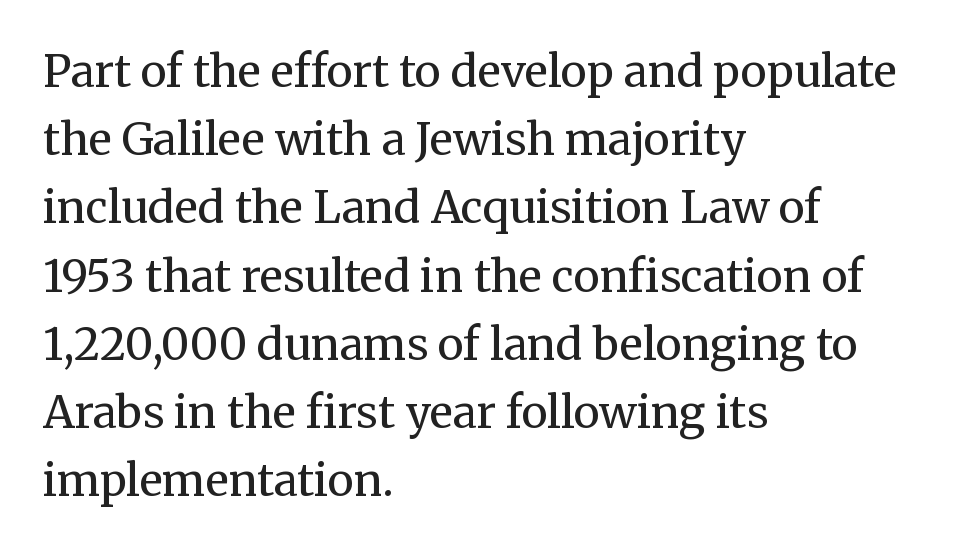
Looks like regular typesetting: each glyph gets only the width it needs. Rendered with straight, roman letterforms. No chunkiness to these letters — they're not bold. A typesetter would label this face a serif. The space between consecutive lines is moderate. The string is rendered with underlining switched off.
